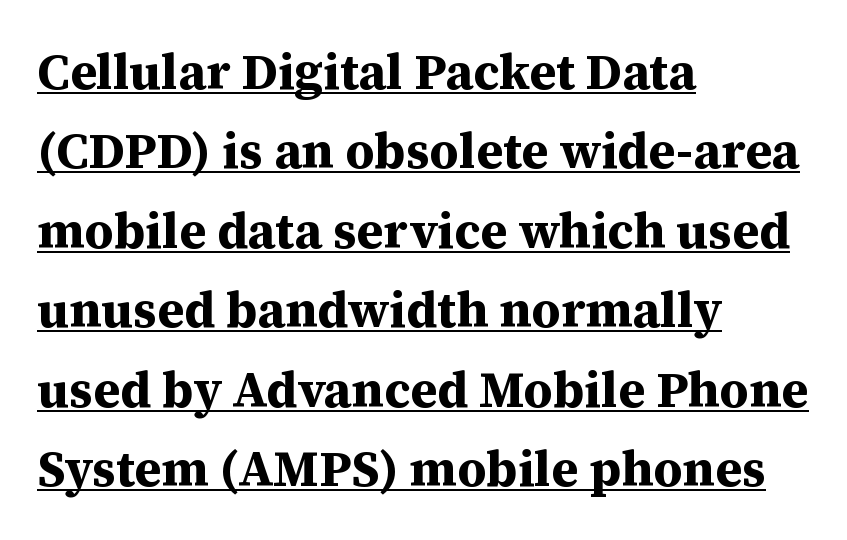
Q: Is the text bold? A: Yes.
Q: Is the text italic (slanted)? A: No, it is upright.
Q: Is the typeface a serif or a sans-serif typeface? A: Serif.
Q: Is the text underlined? A: Yes.
Q: How is the paragraph aligned? A: Left-aligned.
Q: Is the spacing between letters normal or unusually wide? A: Normal.
Q: Is the spacing between lines tight, normal or loose? A: Normal.
Q: Width (condensed, normal, or wide)? A: Normal.
Q: Stroke contrast? A: Medium.
Q: x-height? A: Medium.
Q: Monospaced? A: No.
